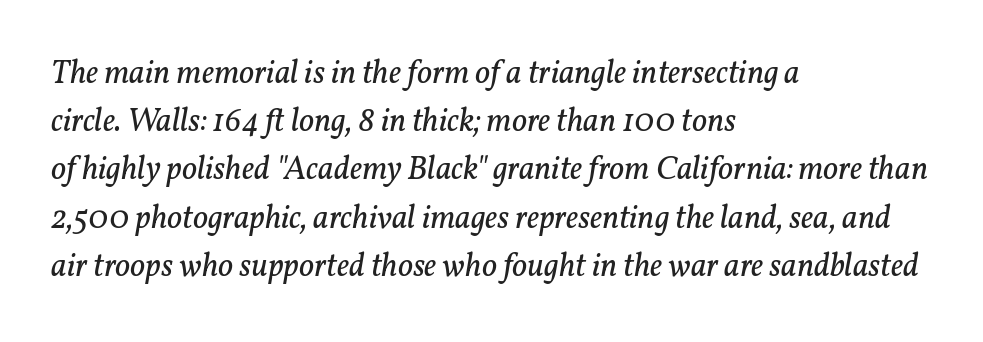
The setting favours the left margin, as ordinary paragraphs usually do. Italic: yes, the glyphs are oblique. Standard letterfit; no display-style spreading of the glyphs. The letters carry serifs — small finishing strokes at the ends of their stems. Underlining? Definitely not there.
